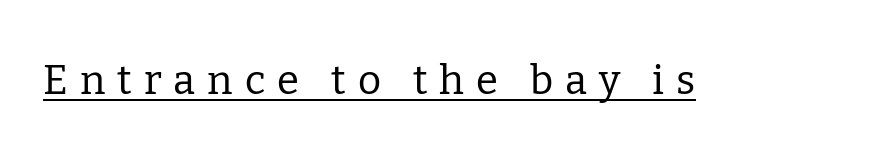
Q: Is the text bold? A: No.
Q: Is the text italic (slanted)? A: No, it is upright.
Q: Is the typeface a serif or a sans-serif typeface? A: Serif.
Q: Is the text underlined? A: Yes.
Q: Is the spacing between letters normal or unusually wide? A: Unusually wide.
Q: Width (condensed, normal, or wide)? A: Normal.
Q: Stroke contrast? A: Low.
Q: x-height? A: Medium.
Q: Monospaced? A: No.
